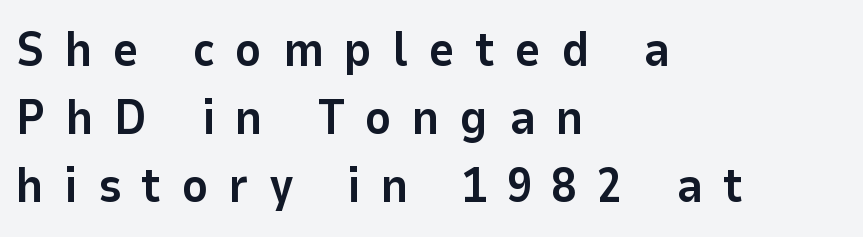
Compared with typical paragraphs, the rows here are spaced about the same. On the weight axis this lands at bold, roughly 700. The passage is arranged the way most books set body copy — flush left. Spacing verdict: proportional, widths tailored to each character.
